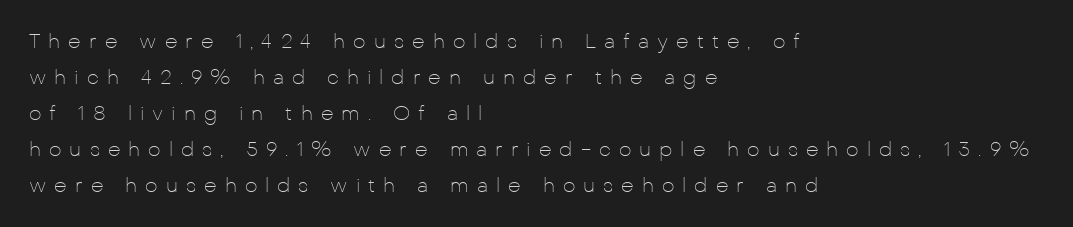
Display-style spreading of the glyphs; the letterfit is very open. Layout note: lines flush left. Just letters on the line, the space beneath them empty. Caption: face not bold, strokes unweighted. Designer's note — italics off, roman on.
